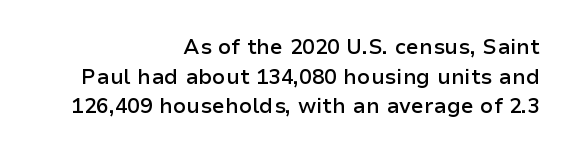
The image shows 21 px text type, upright; set right-aligned, normal line spacing (1.41x), normal letter spacing, not underlined.
